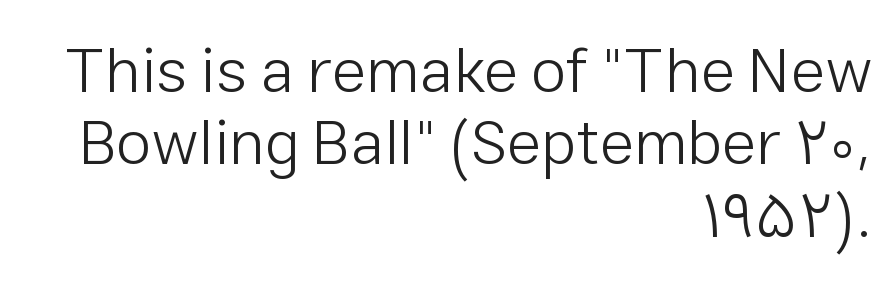
Q: Is the text bold? A: No.
Q: Is the text italic (slanted)? A: No, it is upright.
Q: Is the typeface a serif or a sans-serif typeface? A: Sans-serif.
Q: Is the text underlined? A: No.
Q: How is the paragraph aligned? A: Right-aligned.
Q: Is the spacing between letters normal or unusually wide? A: Normal.
Q: Is the spacing between lines tight, normal or loose? A: Tight.
Q: Width (condensed, normal, or wide)? A: Normal.
Q: Stroke contrast? A: Low.
Q: x-height? A: Medium.
Q: Monospaced? A: No.
